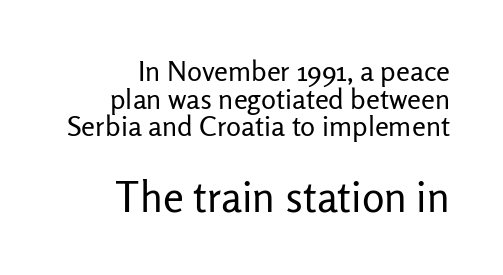
Q: Is the text bold? A: No.
Q: Is the text italic (slanted)? A: No, it is upright.
Q: Is the typeface a serif or a sans-serif typeface? A: Sans-serif.
Q: Is the text underlined? A: No.
Q: How is the paragraph aligned? A: Right-aligned.
Q: Is the spacing between letters normal or unusually wide? A: Normal.
Q: Is the spacing between lines tight, normal or loose? A: Tight.
Q: Which block of text is set in a larger size, the first (top) or the second (bottom)? A: The second (bottom) one.
Q: Width (condensed, normal, or wide)? A: Normal.
Q: Stroke contrast? A: Low.
Q: x-height? A: Medium.
Q: Monospaced? A: No.
